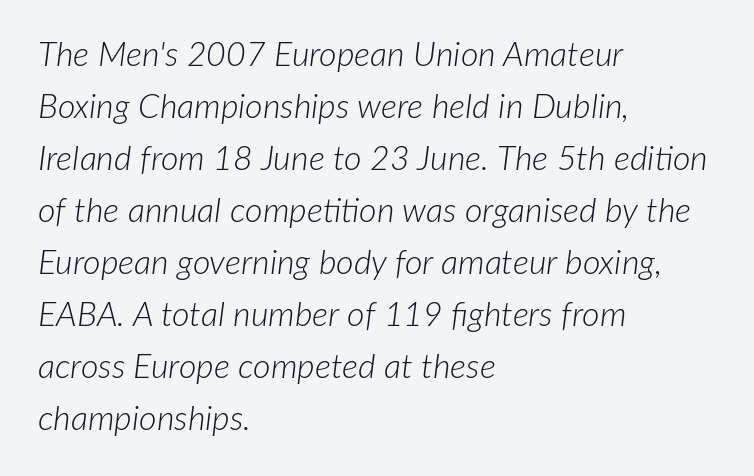
Q: Is the text bold? A: No.
Q: Is the text italic (slanted)? A: Yes, it leans right by about 7 degrees.
Q: Is the text underlined? A: No.
Q: How is the paragraph aligned? A: Left-aligned.
Q: Is the spacing between letters normal or unusually wide? A: Normal.
Q: Is the spacing between lines tight, normal or loose? A: Normal.
Q: Width (condensed, normal, or wide)? A: Normal.
Q: Stroke contrast? A: Low.
Q: x-height? A: Medium.
Q: Monospaced? A: No.
